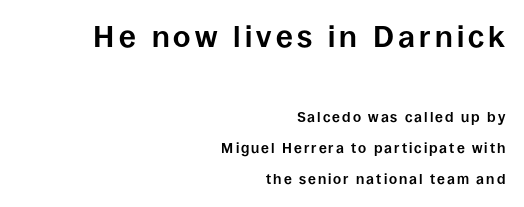
{"serif": "no", "italic": "no", "bold": "yes", "weight": "bold", "width": "normal", "stroke_contrast": "low", "x_height": "large", "monospaced": "no", "underline": "no", "align": "right", "line_spacing": "loose", "line_spacing_ratio": 2.2, "larger_block": "first", "size_ratio": 2.14, "glyph_px": 30}
